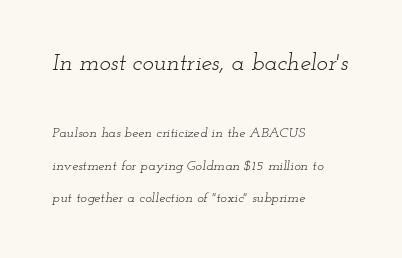
{"italic": "yes", "lean": "right", "slant_degrees": 12, "bold": "no", "underline": "no", "align": "left", "line_spacing": "loose", "line_spacing_ratio": 2.3, "letter_spacing": "normal", "letter_spacing_em": 0.0, "larger_block": "first", "size_ratio": 1.71, "glyph_px": 24}
